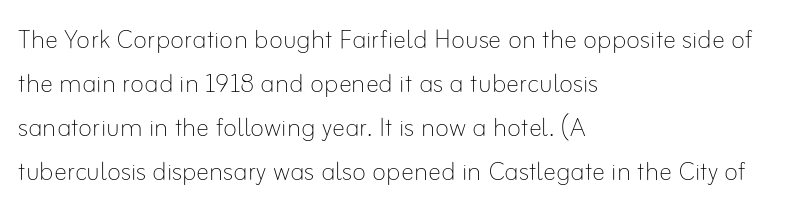
Reading down the block, your eye returns to a fixed left position each line. Default kerning and tracking; the words read as compact shapes. The baseline area is clear. No extra ink here — the face is not bold. The rendering uses natural spacing where letterforms have individual widths. In terms of leading, this rendering sits right in the middle.
